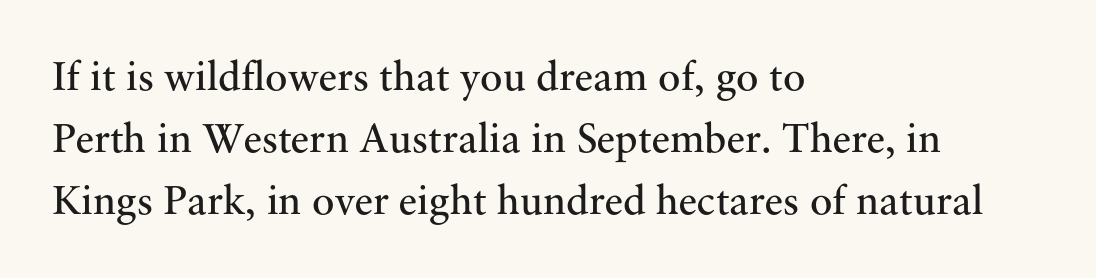
The image shows 42 px regular-weight serif type, upright; set left-aligned, normal line spacing (1.48x), normal letter spacing, not underlined; medium stroke contrast and a small x-height.
